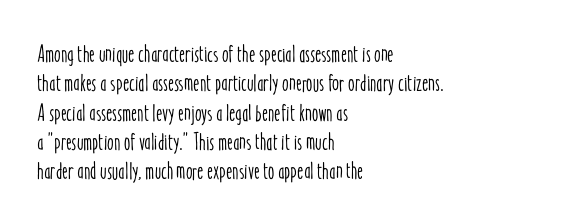
The image shows 24 px text type, upright; set left-aligned, line spacing 1.22x, normal letter spacing, not underlined.
